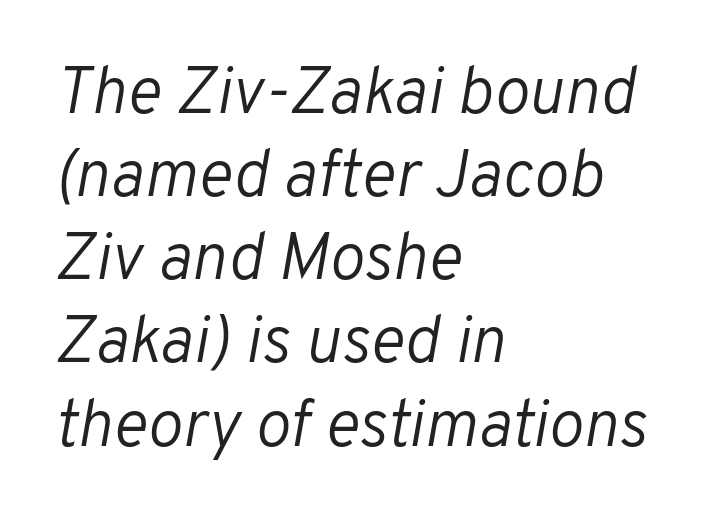
The image shows 66 px light type, italic (leaning right); set left-aligned, normal line spacing (1.26x), normal letter spacing, not underlined; low stroke contrast and a medium x-height.
